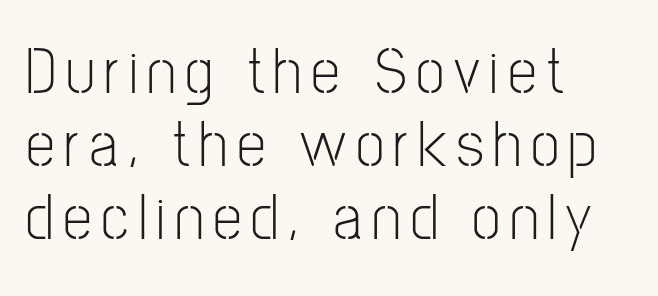
Q: Is the text bold? A: No.
Q: Is the text italic (slanted)? A: No, it is upright.
Q: Is the typeface a serif or a sans-serif typeface? A: Sans-serif.
Q: Is the text underlined? A: No.
Q: How is the paragraph aligned? A: Left-aligned.
Q: Is the spacing between lines tight, normal or loose? A: Tight.
Q: Width (condensed, normal, or wide)? A: Condensed.
Q: Stroke contrast? A: Low.
Q: x-height? A: Medium.
Q: Monospaced? A: No.
